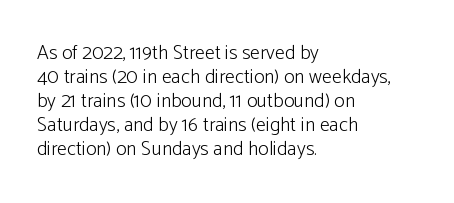
Descenders are the only things crossing below the line. Letters have the restrained weight of plain body copy at most. Where is the straight margin? On the left. Between one letter and the next there's only the usual sliver of space.
